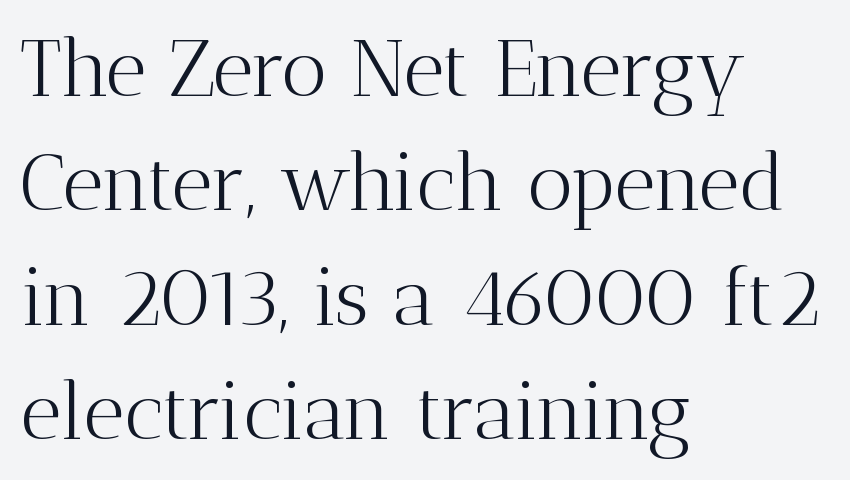
Q: Is the text bold? A: No.
Q: Is the text italic (slanted)? A: No, it is upright.
Q: Is the typeface a serif or a sans-serif typeface? A: Serif.
Q: Is the text underlined? A: No.
Q: How is the paragraph aligned? A: Left-aligned.
Q: Is the spacing between letters normal or unusually wide? A: Normal.
Q: Is the spacing between lines tight, normal or loose? A: Normal.
Q: Width (condensed, normal, or wide)? A: Normal.
Q: Stroke contrast? A: Medium.
Q: x-height? A: Medium.
Q: Monospaced? A: No.
